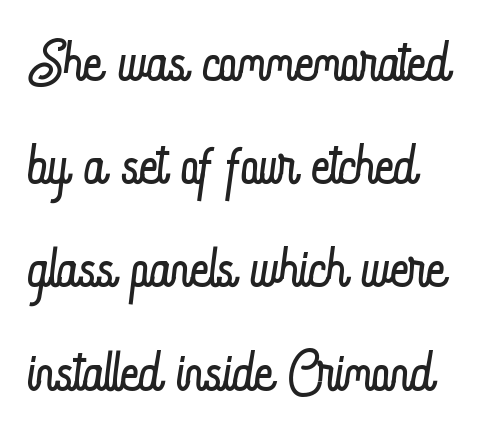
Think of a printed novel: that variable character pitch is what you see here. Heaviness? Minimal to ordinary, like unemphasized prose. Between one letter and the next there's only the usual sliver of space.
